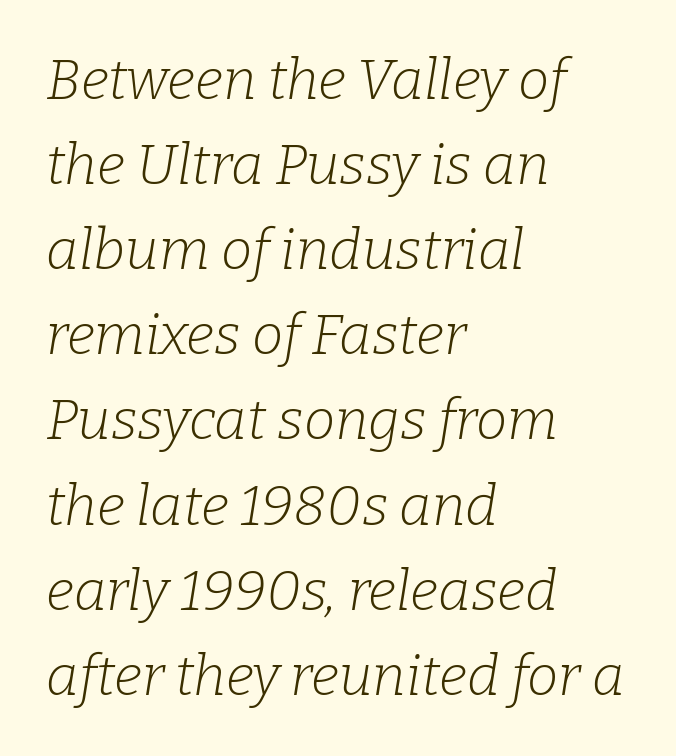
Q: Is the text bold? A: No.
Q: Is the text italic (slanted)? A: Yes, it leans right by about 9 degrees.
Q: Is the typeface a serif or a sans-serif typeface? A: Serif.
Q: Is the text underlined? A: No.
Q: How is the paragraph aligned? A: Left-aligned.
Q: Is the spacing between letters normal or unusually wide? A: Normal.
Q: Is the spacing between lines tight, normal or loose? A: Normal.
Q: Width (condensed, normal, or wide)? A: Normal.
Q: Stroke contrast? A: Low.
Q: x-height? A: Medium.
Q: Monospaced? A: No.
